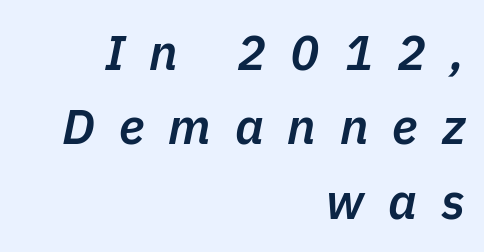
In terms of posture, this sample is oblique. Descender tails drop into unmarked territory. The rendering uses a moderate line-height, typical for paragraphs. The strokes are fattened partway — semibold, not bold. Reading down the block, your eye finds every line finishing at a fixed right position.
